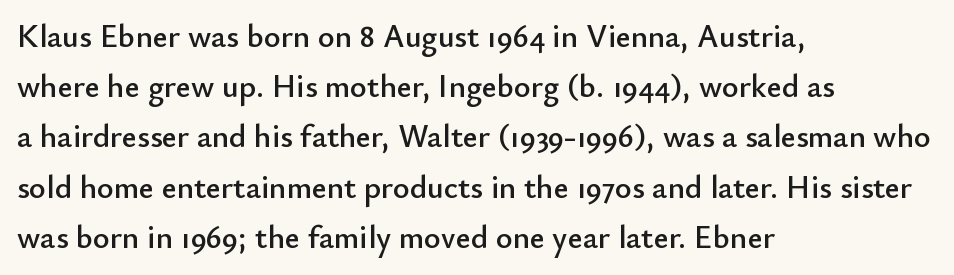
{"serif": "no", "italic": "no", "width": "normal", "stroke_contrast": "low", "x_height": "small", "monospaced": "no", "underline": "no", "align": "left", "line_spacing": "normal", "line_spacing_ratio": 1.57, "letter_spacing": "normal", "letter_spacing_em": 0.0, "glyph_px": 32}
